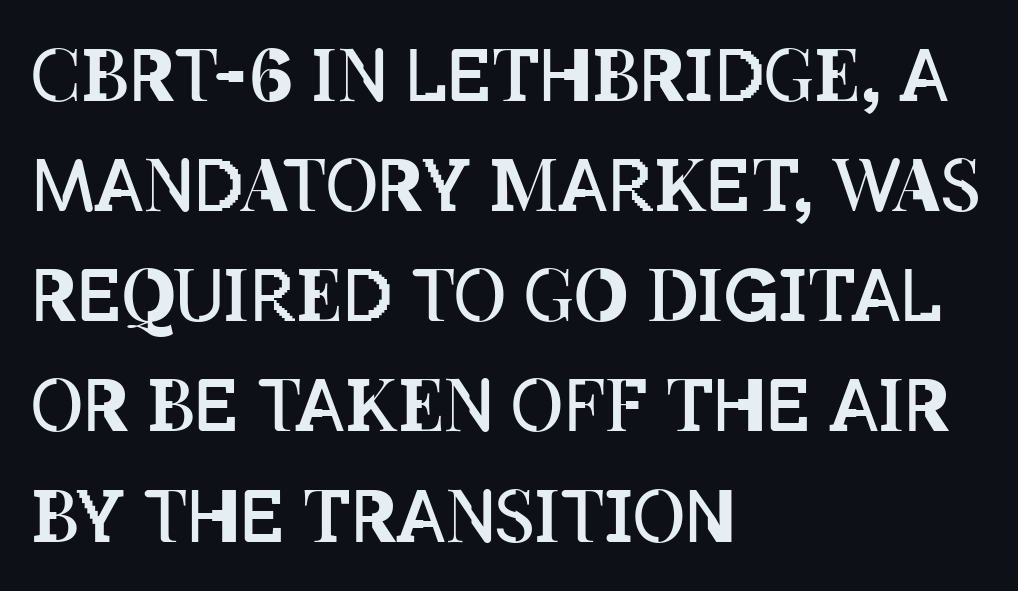
The image shows 72 px regular-weight, condensed type, upright; set left-aligned, normal line spacing (1.53x), normal letter spacing, not underlined; low stroke contrast and a large x-height.
